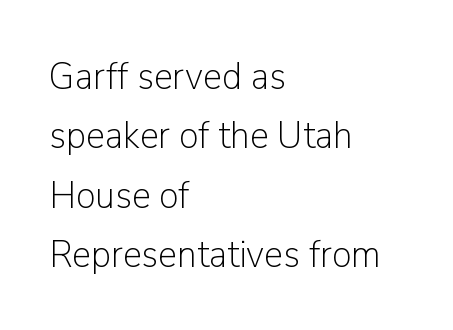
The image shows 39 px light sans-serif type, upright; set left-aligned, normal line spacing (1.52x), normal letter spacing, not underlined; low stroke contrast and a medium x-height.
